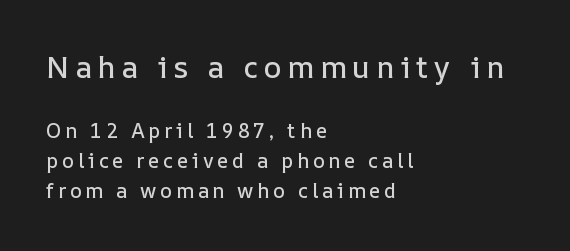
The image shows 30 px text type, upright; set left-aligned, normal line spacing (1.52x), not underlined; the first (top) block is 1.5x larger; low stroke contrast and a medium x-height.
